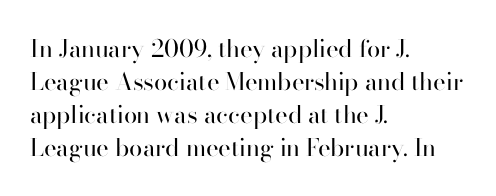
These lines stack with their left ends in a neat column. Letters rest on an invisible, unmarked baseline. The lines sit at an ordinary, default distance from one another. The type sits square on the baseline with zero lean. No letter is thick-stroked: the sample isn't bold. Default kerning and tracking; the words read as compact shapes.
